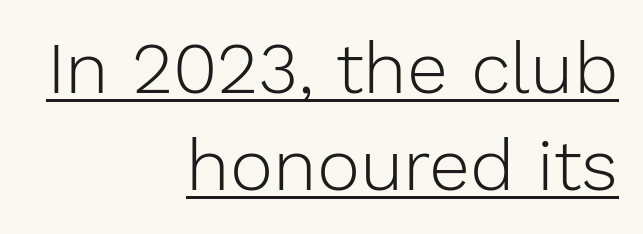
Think standard paragraph weight, or any step lighter than that. Compared with typical body copy, the letter spacing here is the same. The lines are quadded right. Descenders here cross a horizontal rule under the line. Grotesque or geometric, the face here clearly has no serifs. Whoever set this chose a conventional vertical rhythm.
